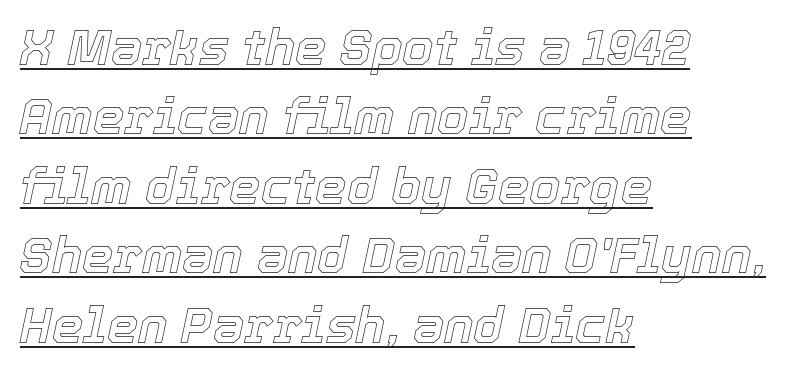
Q: Is the text italic (slanted)? A: Yes, it leans right by about 12 degrees.
Q: Is the text underlined? A: Yes.
Q: How is the paragraph aligned? A: Left-aligned.
Q: Is the spacing between letters normal or unusually wide? A: Normal.
Q: Is the spacing between lines tight, normal or loose? A: Normal.
Q: Width (condensed, normal, or wide)? A: Normal.
Q: x-height? A: Medium.
Q: Monospaced? A: No.
